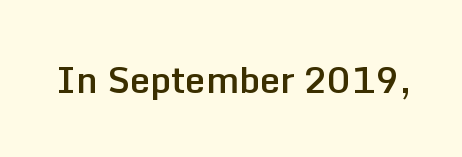
Q: Is the text bold? A: Semi-bold.
Q: Is the text italic (slanted)? A: No, it is upright.
Q: Is the typeface a serif or a sans-serif typeface? A: Sans-serif.
Q: Is the text underlined? A: No.
Q: Is the spacing between letters normal or unusually wide? A: Normal.
Q: Width (condensed, normal, or wide)? A: Normal.
Q: Stroke contrast? A: Low.
Q: x-height? A: Medium.
Q: Monospaced? A: No.
